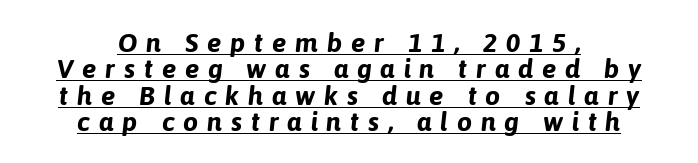
The image shows 27 px bold type, italic (leaning right); set centered, tight line spacing (0.98x), unusually wide letter spacing (+0.32 em), underlined.
